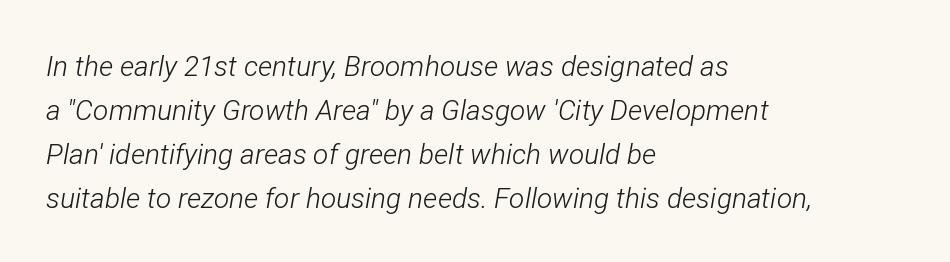
{"italic": "yes", "lean": "right", "slant_degrees": 12, "bold": "no", "weight": "light", "width": "condensed", "stroke_contrast": "low", "x_height": "medium", "monospaced": "no", "underline": "no", "align": "left", "line_spacing": "normal", "line_spacing_ratio": 1.57, "letter_spacing": "normal", "letter_spacing_em": 0.0, "glyph_px": 28}
